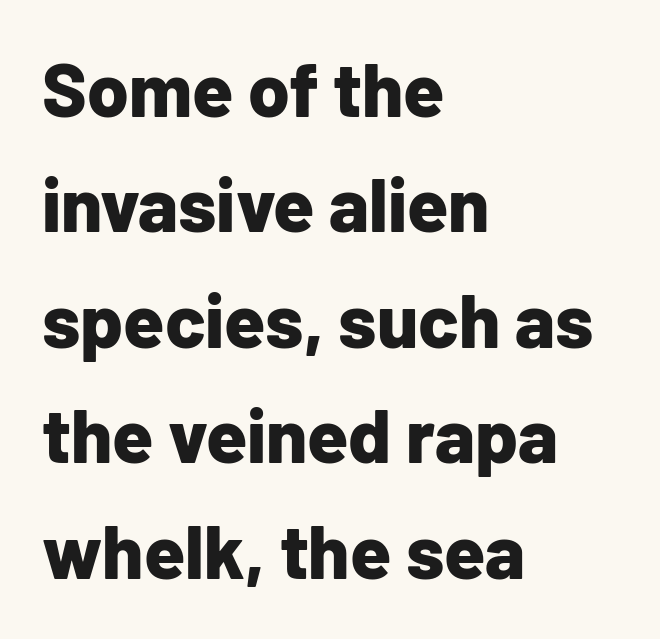
{"serif": "no", "italic": "no", "bold": "yes", "weight": "bold", "width": "normal", "stroke_contrast": "low", "x_height": "medium", "monospaced": "no", "underline": "no", "align": "left", "line_spacing": "normal", "line_spacing_ratio": 1.54, "letter_spacing": "normal", "letter_spacing_em": 0.0, "glyph_px": 75}
